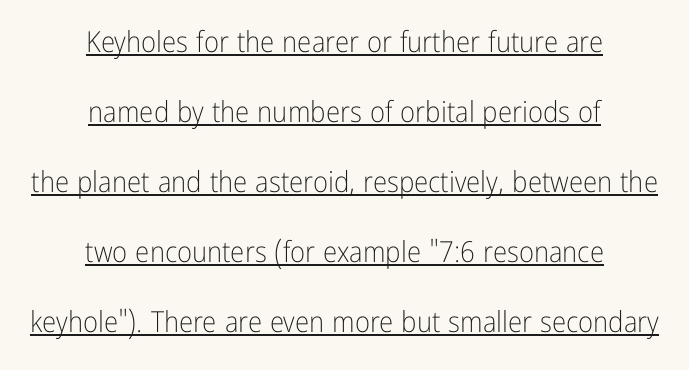
Q: Is the text bold? A: No.
Q: Is the text italic (slanted)? A: No, it is upright.
Q: Is the typeface a serif or a sans-serif typeface? A: Sans-serif.
Q: Is the text underlined? A: Yes.
Q: How is the paragraph aligned? A: Centered.
Q: Is the spacing between letters normal or unusually wide? A: Normal.
Q: Is the spacing between lines tight, normal or loose? A: Loose.
Q: Width (condensed, normal, or wide)? A: Condensed.
Q: Stroke contrast? A: Low.
Q: x-height? A: Medium.
Q: Monospaced? A: No.
